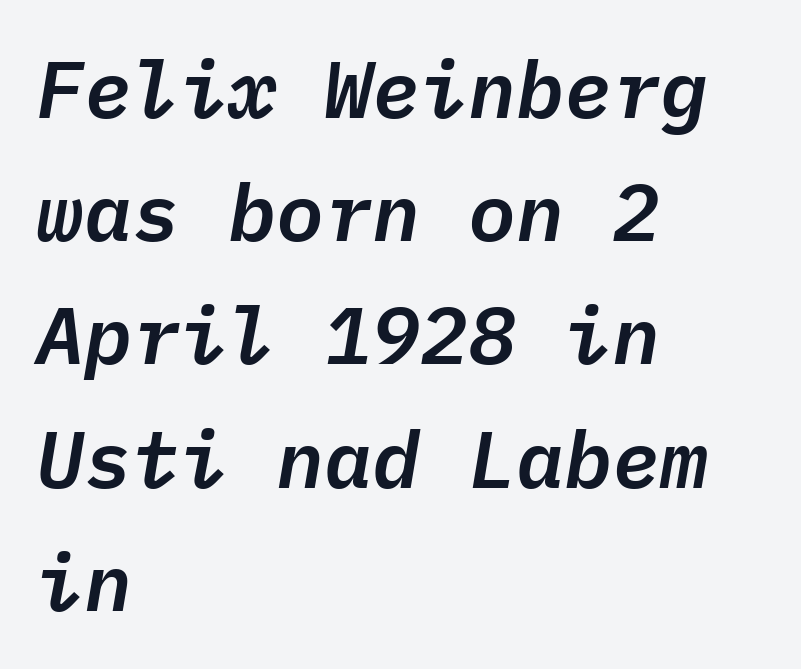
{"italic": "yes", "lean": "right", "slant_degrees": 9, "width": "normal", "stroke_contrast": "low", "x_height": "medium", "monospaced": "yes", "underline": "no", "align": "left", "line_spacing": "normal", "line_spacing_ratio": 1.54, "letter_spacing": "normal", "letter_spacing_em": 0.0, "glyph_px": 80}
